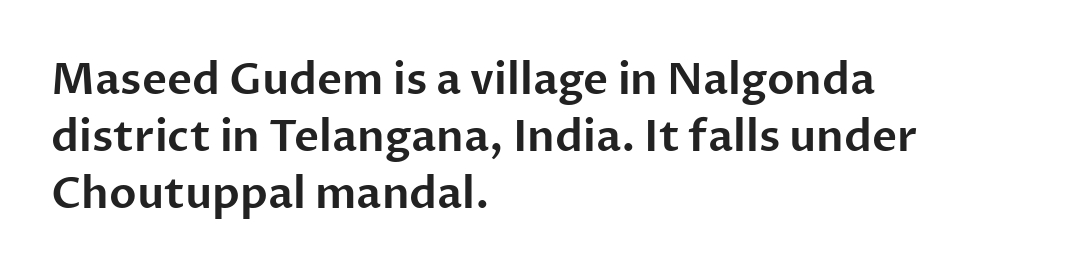
A student would call this left alignment; a typographer would say flush left, rag right. The type is set solid horizontally, with unmodified tracking. Note the varied advance widths — an 'i' is clearly narrower than an 'm'. The axis of the letterforms is exactly vertical. Just letters on the line, the space beneath them empty.
